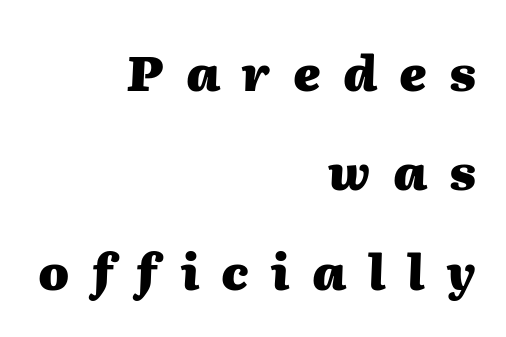
Letter spacing: wide. The paragraph shown leans on its right margin. The vertical gap from one line to the next is large. Italic: yes, the glyphs are oblique. The space beneath each line is pristine and unruled.
